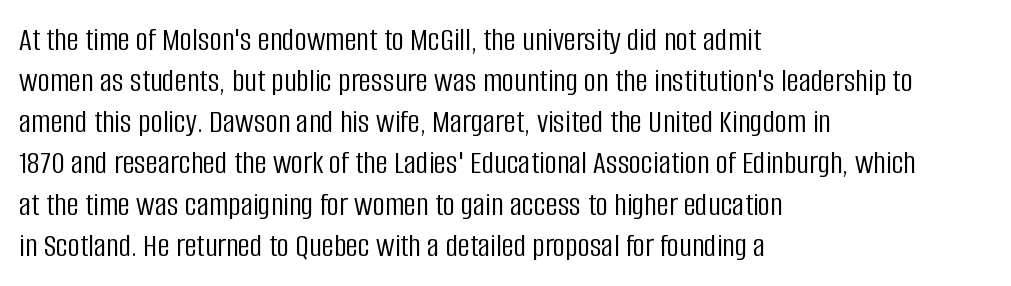
The image shows 34 px light, condensed sans-serif type, upright; set left-aligned, line spacing 1.21x, normal letter spacing, not underlined; low stroke contrast and a large x-height.
